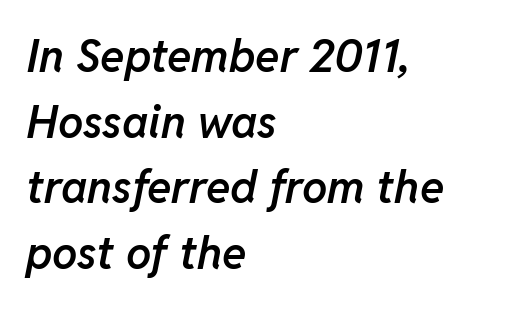
The image shows 45 px semibold type, italic (leaning right); set left-aligned, normal line spacing (1.46x), normal letter spacing, not underlined; low stroke contrast and a medium x-height.
